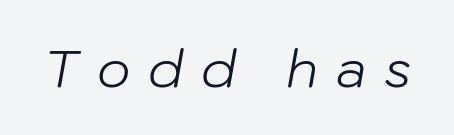
The image shows 52 px light type, italic (leaning right); set unusually wide letter spacing (+0.34 em), not underlined; low stroke contrast and a medium x-height.
